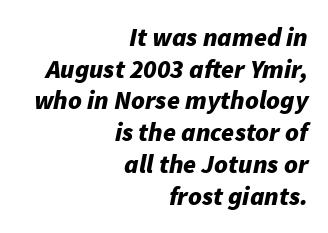
Q: Is the text bold? A: Yes.
Q: Is the text italic (slanted)? A: Yes, it leans right by about 11 degrees.
Q: Is the text underlined? A: No.
Q: How is the paragraph aligned? A: Right-aligned.
Q: Is the spacing between letters normal or unusually wide? A: Normal.
